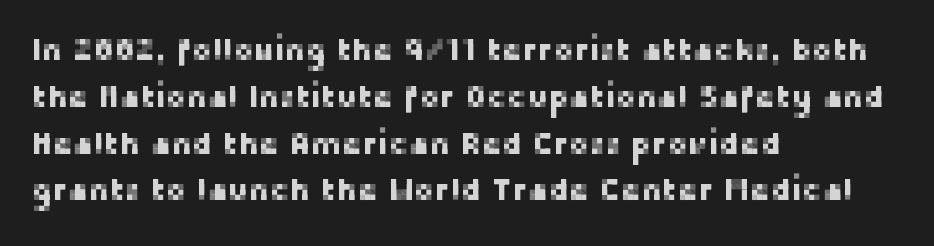
The image shows 31 px sans-serif type, upright; set left-aligned, normal line spacing (1.51x), normal letter spacing, not underlined; low stroke contrast and a medium x-height.
